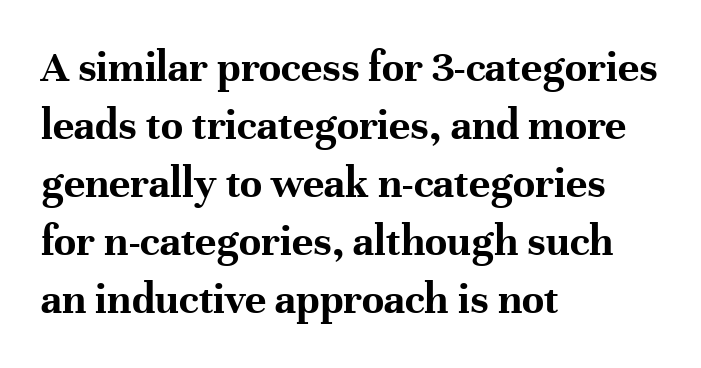
The image shows 45 px bold serif type, upright; set left-aligned, normal line spacing (1.29x), normal letter spacing, not underlined; high stroke contrast and a medium x-height.
